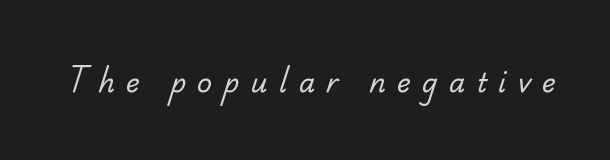
You could only call the tracking loose — the letters float apart. Nobody drew a line under any word here. Stroke thickness stays within the range of a standard reading face or lighter.
